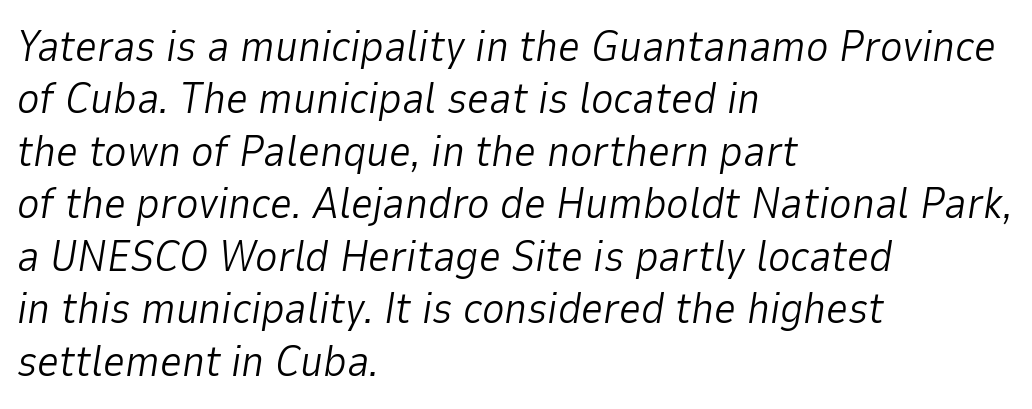
Compared with typical body copy, the letter spacing here is the same. Line beginnings align vertically; line endings do not. Note the varied advance widths — an 'i' is clearly narrower than an 'm'. The passage shown leans; its letterforms are oblique. Underlining? Definitely not there. A quiet, ordinary-to-light weight characterises the typeface.
